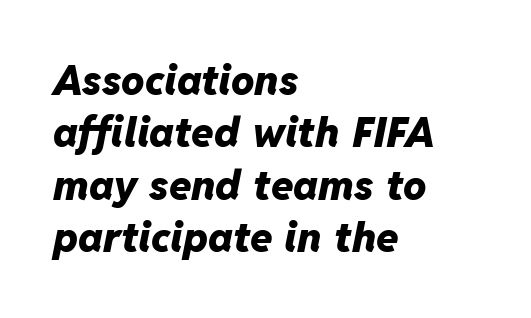
Successive baselines arrive at the customary interval. Is the letter spacing exaggerated? No — it looks like the ordinary default. Stroke thickness is high; the sample reads as a true bold. Check the space under the baseline: it is left empty. Yep, that's italic — everything's leaning. The paragraph has a hard left edge and a soft right edge.
